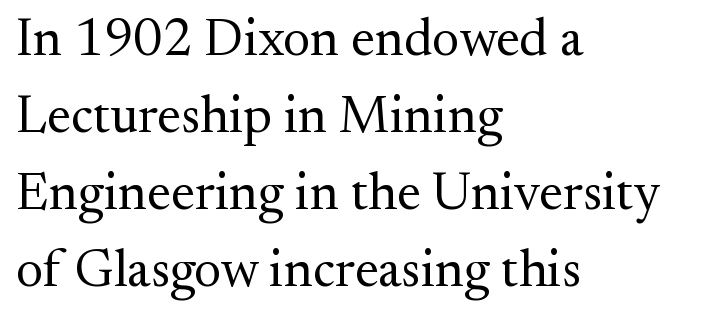
{"serif": "yes", "italic": "no", "bold": "no", "weight": "regular", "width": "normal", "stroke_contrast": "medium", "x_height": "small", "monospaced": "no", "underline": "no", "align": "left", "line_spacing": "normal", "line_spacing_ratio": 1.45, "letter_spacing": "normal", "letter_spacing_em": 0.0, "glyph_px": 53}
